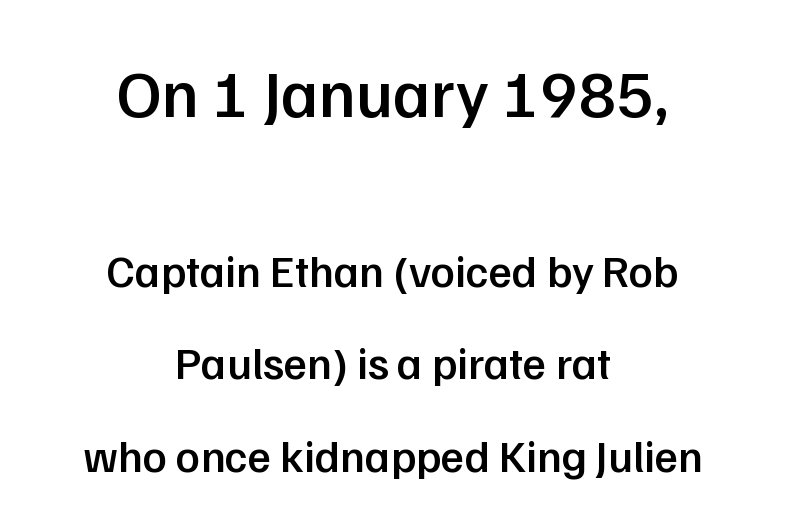
{"serif": "no", "italic": "no", "bold": "semi", "weight": "semibold", "width": "normal", "stroke_contrast": "low", "x_height": "medium", "monospaced": "no", "underline": "no", "align": "center", "line_spacing": "loose", "line_spacing_ratio": 2.06, "letter_spacing": "normal", "letter_spacing_em": 0.0, "larger_block": "first", "size_ratio": 1.49, "glyph_px": 67}
